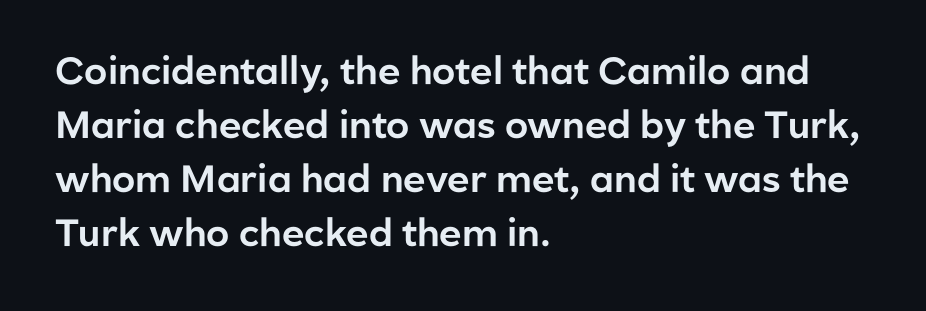
Q: Is the text italic (slanted)? A: No, it is upright.
Q: Is the typeface a serif or a sans-serif typeface? A: Sans-serif.
Q: Is the text underlined? A: No.
Q: How is the paragraph aligned? A: Left-aligned.
Q: Is the spacing between letters normal or unusually wide? A: Normal.
Q: Is the spacing between lines tight, normal or loose? A: Normal.
Q: Width (condensed, normal, or wide)? A: Normal.
Q: Stroke contrast? A: Low.
Q: x-height? A: Medium.
Q: Monospaced? A: No.
